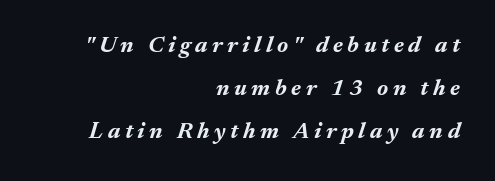
Teacher's note: observe the even right margin — that is flush-right alignment. The strokes are fattened all the way to bold. This sample uses expanded letter spacing, leaving extra air between glyphs. Slant detected: the letters are inclined.
